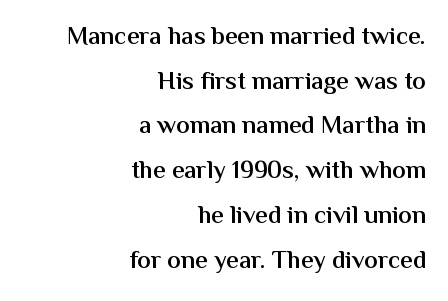
The image shows 25 px text type, upright; set right-aligned, line spacing 1.79x, normal letter spacing, not underlined.
